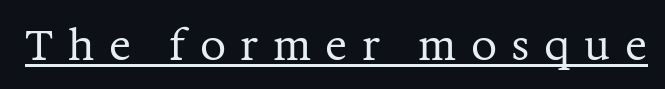
The image shows 41 px regular-weight serif type, upright; set unusually wide letter spacing (+0.35 em), underlined; medium stroke contrast and a medium x-height.
